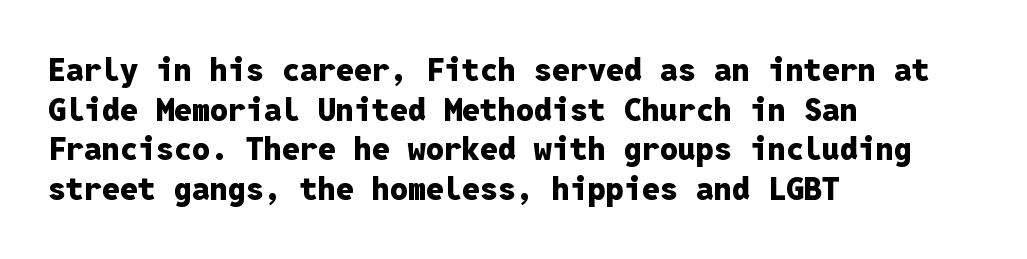
Q: Is the text bold? A: Yes.
Q: Is the text italic (slanted)? A: No, it is upright.
Q: Is the typeface a serif or a sans-serif typeface? A: Sans-serif.
Q: Is the text underlined? A: No.
Q: How is the paragraph aligned? A: Left-aligned.
Q: Is the spacing between letters normal or unusually wide? A: Normal.
Q: Width (condensed, normal, or wide)? A: Normal.
Q: Stroke contrast? A: Low.
Q: x-height? A: Medium.
Q: Monospaced? A: Yes.
